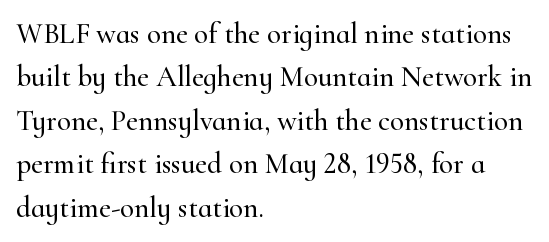
Characters follow at the spacing the type designer built in. Unmarked baselines from the first word to the last. Here the designer chose a conventional face with non-uniform glyph widths. Which margin do the lines hug? The left one — the right edge is uneven.
